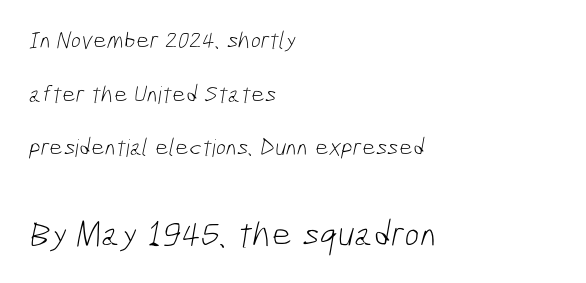
Q: Is the text bold? A: No.
Q: Is the typeface a serif or a sans-serif typeface? A: Sans-serif.
Q: Is the text underlined? A: No.
Q: How is the paragraph aligned? A: Left-aligned.
Q: Is the spacing between letters normal or unusually wide? A: Normal.
Q: Is the spacing between lines tight, normal or loose? A: Loose.
Q: Which block of text is set in a larger size, the first (top) or the second (bottom)? A: The second (bottom) one.
Q: Width (condensed, normal, or wide)? A: Condensed.
Q: Stroke contrast? A: Low.
Q: x-height? A: Medium.
Q: Monospaced? A: No.
